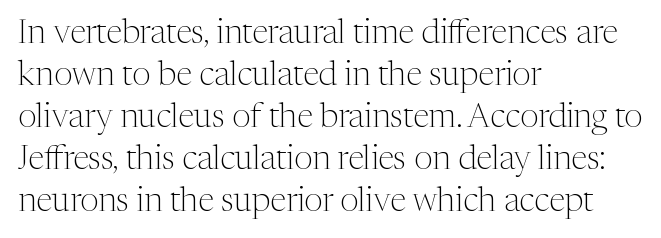
The image shows 33 px light serif type, upright; set left-aligned, normal line spacing (1.27x), normal letter spacing, not underlined; medium stroke contrast and a medium x-height.
